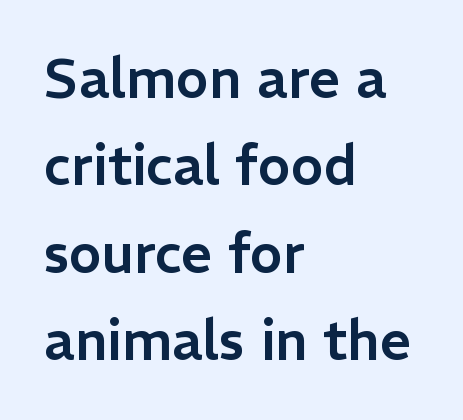
{"serif": "no", "italic": "no", "width": "normal", "stroke_contrast": "low", "x_height": "medium", "monospaced": "no", "underline": "no", "align": "left", "line_spacing": "normal", "line_spacing_ratio": 1.59, "letter_spacing": "normal", "letter_spacing_em": 0.0, "glyph_px": 55}
